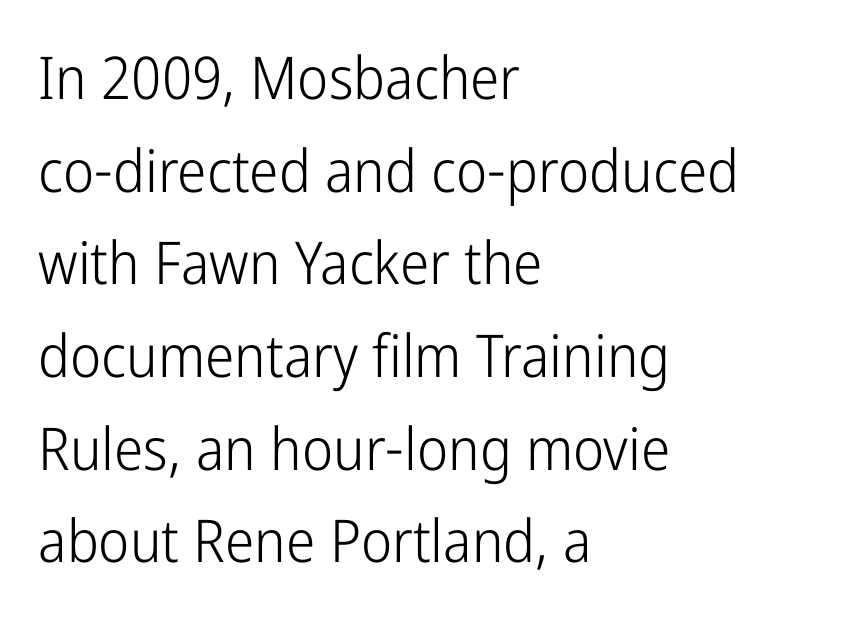
{"serif": "no", "italic": "no", "bold": "no", "weight": "light", "width": "condensed", "stroke_contrast": "low", "x_height": "medium", "monospaced": "no", "underline": "no", "align": "left", "line_spacing": "normal", "line_spacing_ratio": 1.57, "letter_spacing": "normal", "letter_spacing_em": 0.0, "glyph_px": 59}
